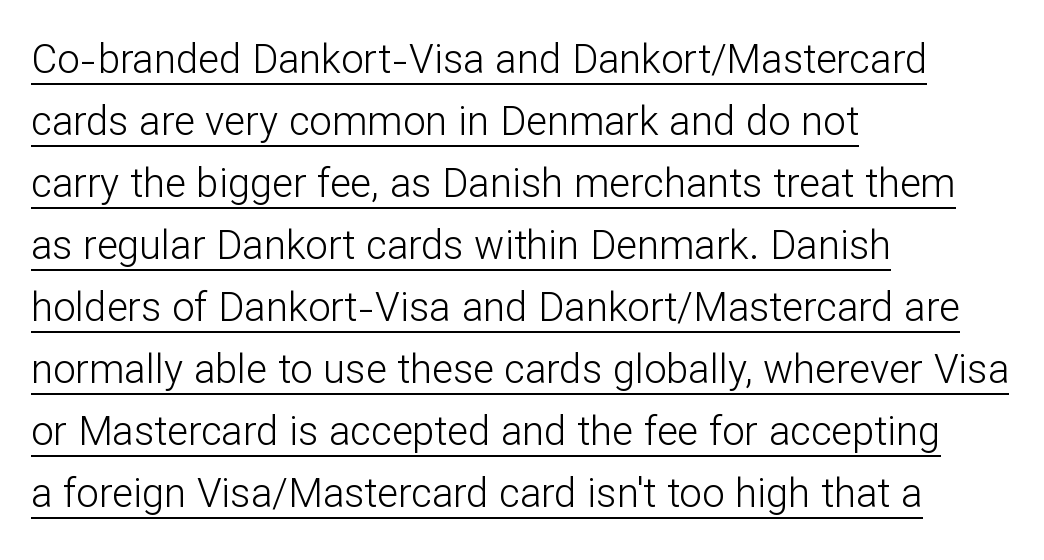
Caption: multi-line text, flush left, ragged right. Tall strokes in this sample are plumb rather than angled. Looks like regular typesetting: each glyph gets only the width it needs. Compared with typical body copy, the letter spacing here is the same. The typeface chosen for these lines omits serifs. If you measured baseline to baseline, you'd find a middling distance.
